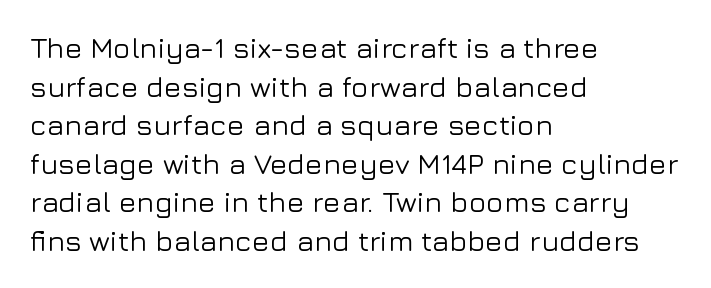
The image shows 29 px sans-serif type, upright; set left-aligned, normal line spacing (1.33x), normal letter spacing, not underlined; low stroke contrast and a medium x-height.
